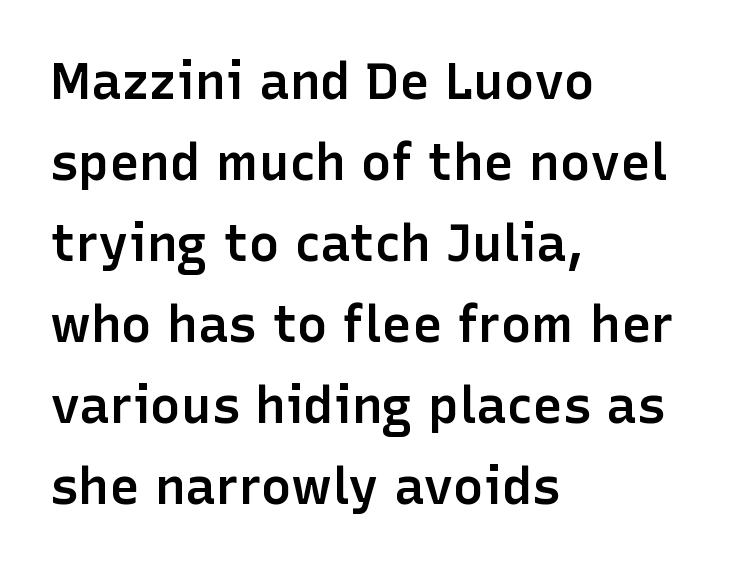
Q: Is the text bold? A: Semi-bold.
Q: Is the text italic (slanted)? A: No, it is upright.
Q: Is the typeface a serif or a sans-serif typeface? A: Sans-serif.
Q: Is the text underlined? A: No.
Q: How is the paragraph aligned? A: Left-aligned.
Q: Is the spacing between letters normal or unusually wide? A: Normal.
Q: Is the spacing between lines tight, normal or loose? A: Normal.
Q: Width (condensed, normal, or wide)? A: Normal.
Q: Stroke contrast? A: Low.
Q: x-height? A: Medium.
Q: Monospaced? A: No.
